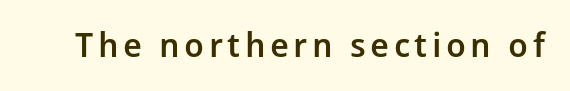
{"serif": "no", "italic": "no", "bold": "semi", "weight": "semibold", "width": "normal", "stroke_contrast": "low", "x_height": "medium", "monospaced": "no", "underline": "no", "glyph_px": 34}
